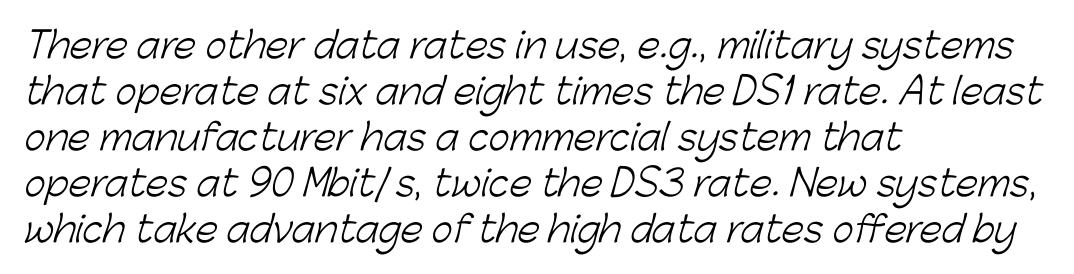
Reading down the column, the eye jumps a familiar distance to each next line. Alignment: flush left. Plain, unruled lines of type. Note the varied advance widths — an 'i' is clearly narrower than an 'm'.
